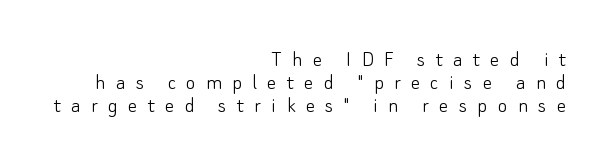
Q: Is the text bold? A: No.
Q: Is the text italic (slanted)? A: No, it is upright.
Q: Is the text underlined? A: No.
Q: How is the paragraph aligned? A: Right-aligned.
Q: Is the spacing between letters normal or unusually wide? A: Unusually wide.
Q: Is the spacing between lines tight, normal or loose? A: Tight.
